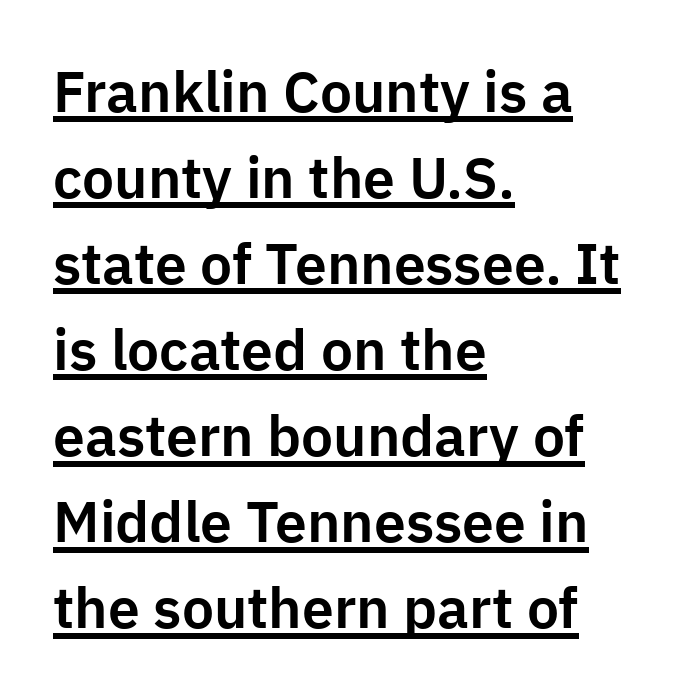
Q: Is the text italic (slanted)? A: No, it is upright.
Q: Is the typeface a serif or a sans-serif typeface? A: Sans-serif.
Q: Is the text underlined? A: Yes.
Q: How is the paragraph aligned? A: Left-aligned.
Q: Is the spacing between letters normal or unusually wide? A: Normal.
Q: Is the spacing between lines tight, normal or loose? A: Normal.
Q: Width (condensed, normal, or wide)? A: Normal.
Q: Stroke contrast? A: Low.
Q: x-height? A: Medium.
Q: Monospaced? A: No.
